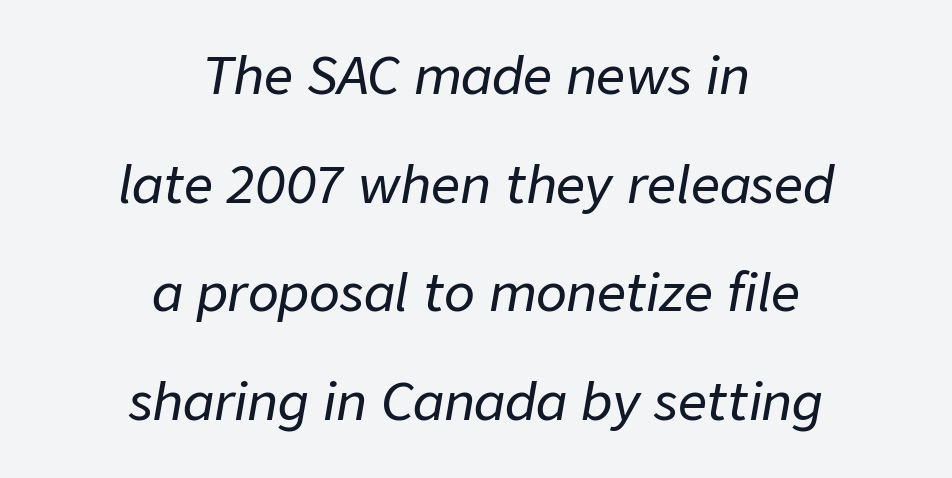
The image shows 51 px text type, italic (leaning right); set centered, loose line spacing (2.13x), normal letter spacing, not underlined; low stroke contrast and a medium x-height.
